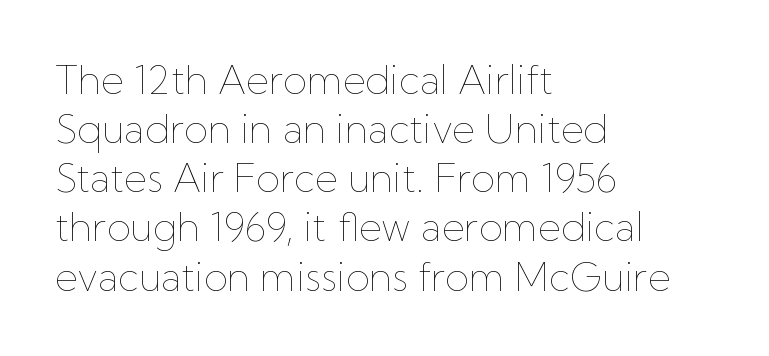
Q: Is the text bold? A: No.
Q: Is the text italic (slanted)? A: No, it is upright.
Q: Is the text underlined? A: No.
Q: How is the paragraph aligned? A: Left-aligned.
Q: Is the spacing between letters normal or unusually wide? A: Normal.
Q: Is the spacing between lines tight, normal or loose? A: Normal.
Q: Width (condensed, normal, or wide)? A: Normal.
Q: Stroke contrast? A: Low.
Q: x-height? A: Medium.
Q: Monospaced? A: No.
